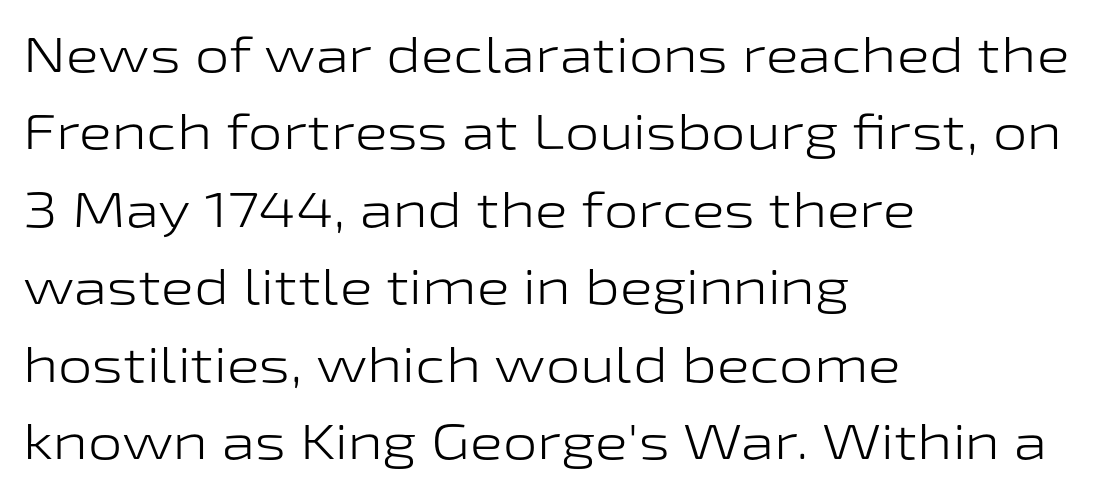
{"serif": "no", "italic": "no", "bold": "no", "weight": "light", "width": "wide", "stroke_contrast": "low", "x_height": "medium", "monospaced": "no", "underline": "no", "align": "left", "line_spacing": "normal", "line_spacing_ratio": 1.58, "letter_spacing": "normal", "letter_spacing_em": 0.0, "glyph_px": 49}
